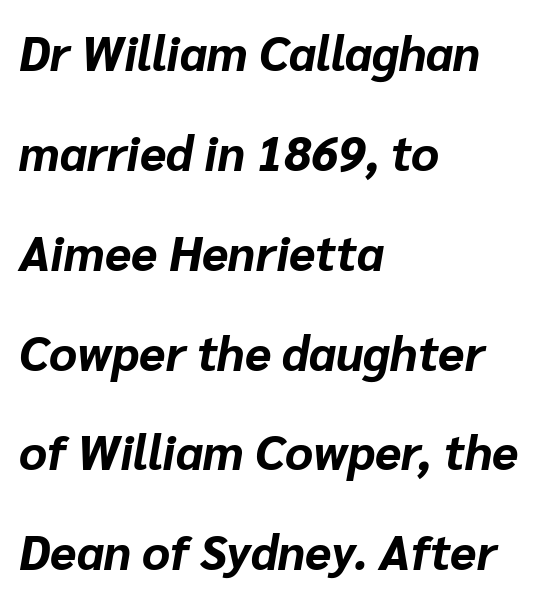
{"italic": "yes", "lean": "right", "slant_degrees": 10, "bold": "yes", "weight": "bold", "width": "normal", "stroke_contrast": "low", "x_height": "medium", "monospaced": "no", "underline": "no", "align": "left", "line_spacing": "loose", "line_spacing_ratio": 2.08, "letter_spacing": "normal", "letter_spacing_em": 0.0, "glyph_px": 48}
